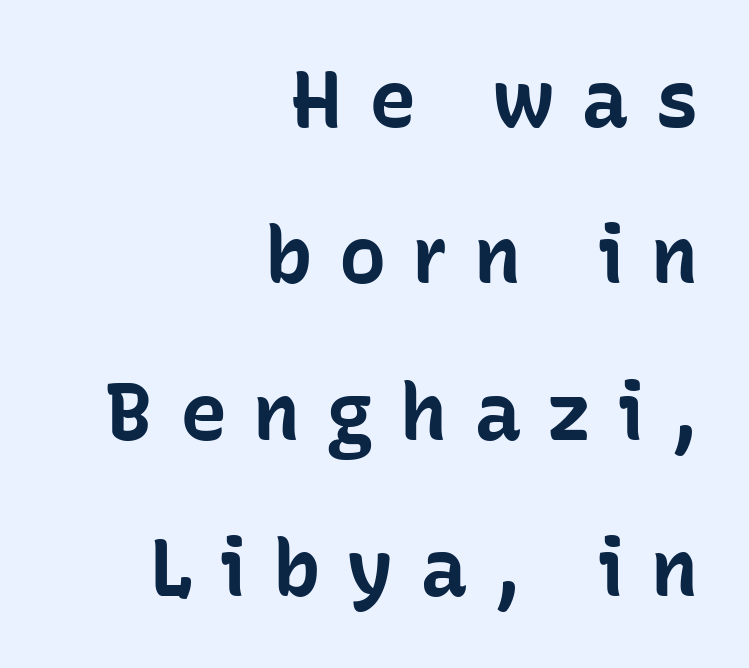
How are the letters spaced? Widely, with obvious added tracking. Character widths vary here, with narrow letters taking less room than wide ones. Compared with an ordinary text face, these strokes are far heavier — a full bold. The type sits square on the baseline with zero lean. Horizontal bands of white between lines are thick stripes. Only glyphs here, with clear space below each row.
